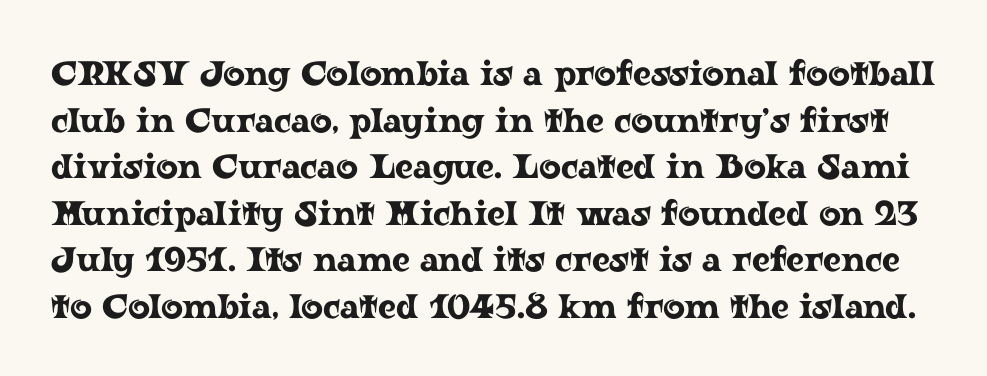
Q: Is the text italic (slanted)? A: No, it is upright.
Q: Is the typeface a serif or a sans-serif typeface? A: Serif.
Q: Is the text underlined? A: No.
Q: Is the spacing between letters normal or unusually wide? A: Normal.
Q: Is the spacing between lines tight, normal or loose? A: Normal.
Q: Width (condensed, normal, or wide)? A: Wide.
Q: Stroke contrast? A: Low.
Q: x-height? A: Medium.
Q: Monospaced? A: No.
